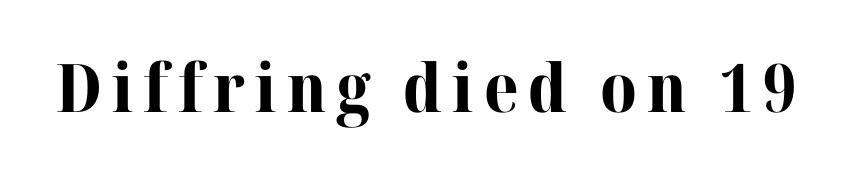
The image shows 67 px bold serif type, upright; set not underlined; high stroke contrast and a medium x-height.
